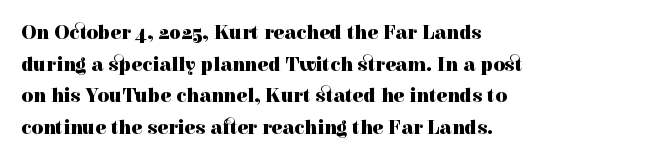
If you drew a line through each stem, it would be perfectly vertical. Nobody drew a line under any word here. A full-strength bold gives these letters their thick strokes. Honestly, the letter spacing is just normal — you wouldn't notice it. Left-aligned paragraph, ragged on the right.
